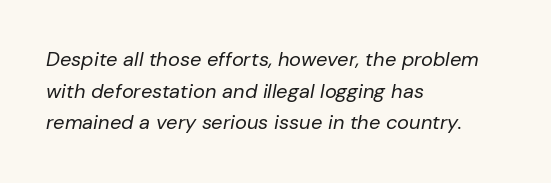
Q: Is the text bold? A: No.
Q: Is the text italic (slanted)? A: Yes, it leans right by about 10 degrees.
Q: Is the text underlined? A: No.
Q: How is the paragraph aligned? A: Left-aligned.
Q: Is the spacing between letters normal or unusually wide? A: Normal.
Q: Is the spacing between lines tight, normal or loose? A: Normal.
